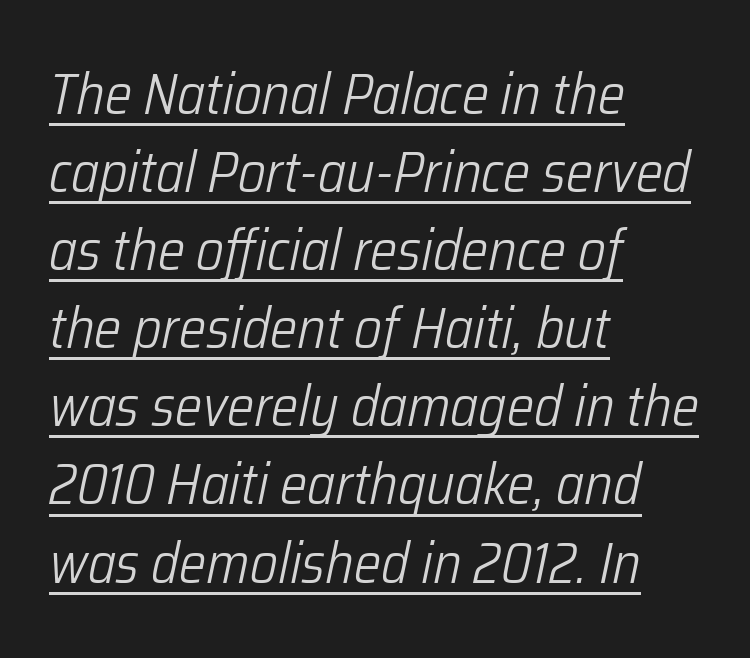
Glyph-to-glyph distance matches everyday printed text. Caption: multi-line text, flush left, ragged right. What's the leading like? Ordinary, nothing unusual. Characters are canted at an angle relative to the baseline's perpendicular. This sample carries an underscore along the baseline area.
